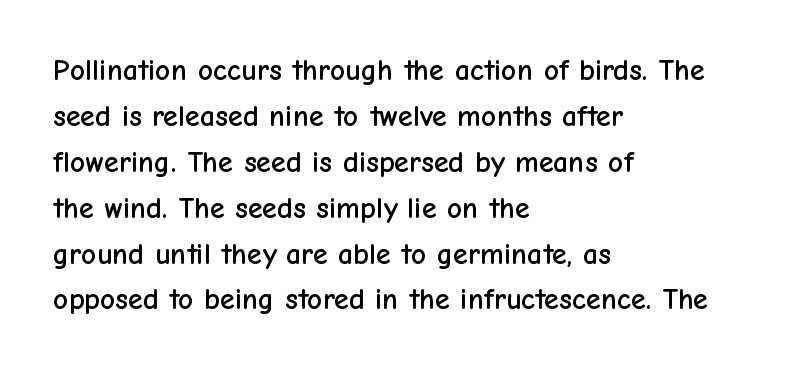
{"serif": "no", "italic": "no", "width": "normal", "stroke_contrast": "low", "x_height": "medium", "monospaced": "no", "underline": "no", "align": "left", "line_spacing": "normal", "line_spacing_ratio": 1.53, "letter_spacing": "normal", "letter_spacing_em": 0.0, "glyph_px": 30}
